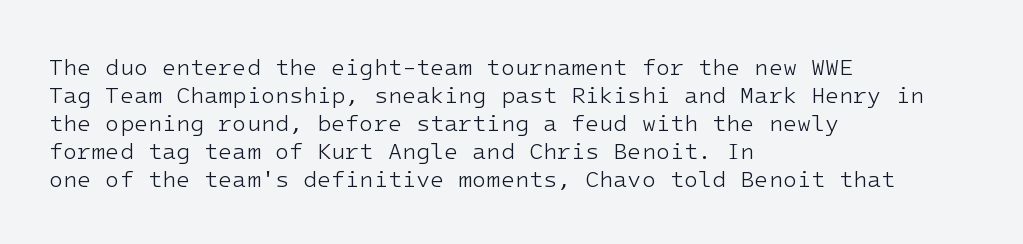
Every stem runs plumb, perpendicular to the baseline. Layout note: lines flush left. Decoration check: the copy has no underline. Short note: letters normally spaced.
